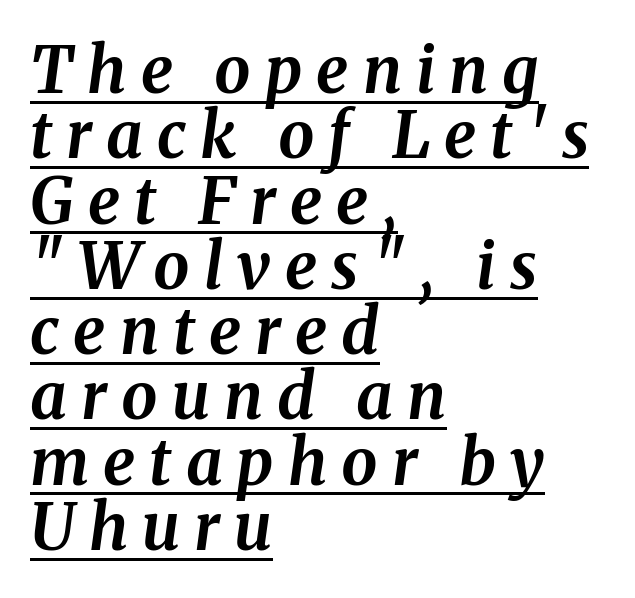
What's the leading like? Squeezed, with rows nearly overlapping. These lines are rendered in a variable-pitch font. Which margin do the lines hug? The left one — the right edge is uneven. Students, note that the glyphs here are deliberately spaced far apart.
